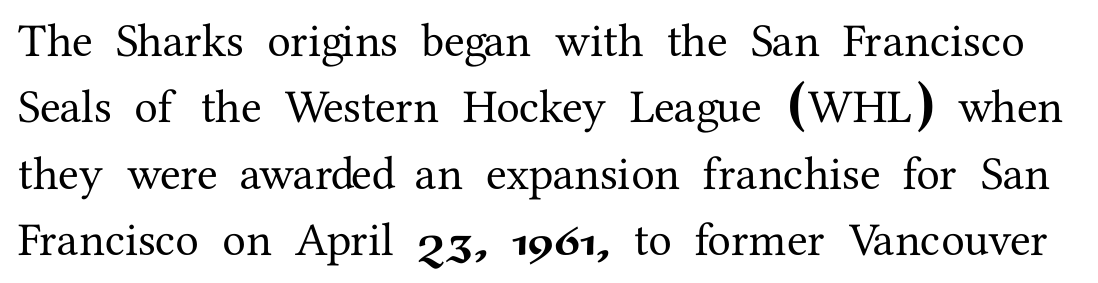
Q: Is the text italic (slanted)? A: No, it is upright.
Q: Is the typeface a serif or a sans-serif typeface? A: Serif.
Q: Is the text underlined? A: No.
Q: Is the spacing between letters normal or unusually wide? A: Normal.
Q: Is the spacing between lines tight, normal or loose? A: Normal.
Q: Width (condensed, normal, or wide)? A: Normal.
Q: Stroke contrast? A: Medium.
Q: x-height? A: Medium.
Q: Monospaced? A: No.
